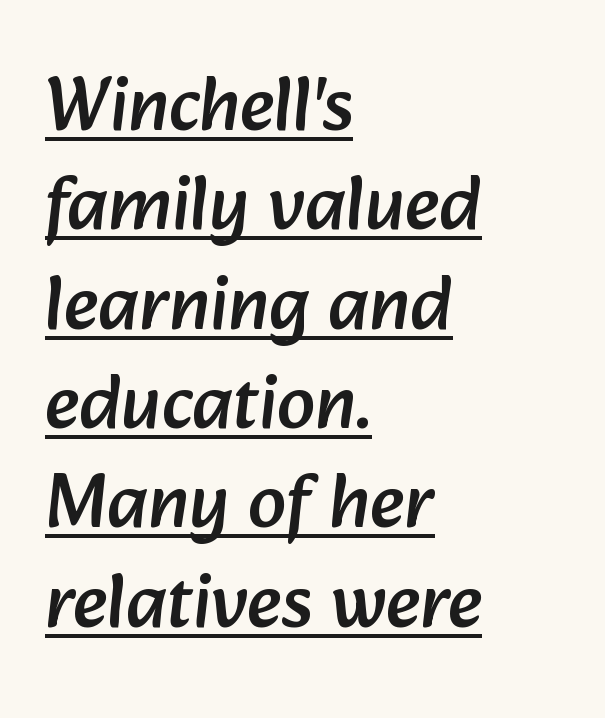
{"serif": "no", "width": "normal", "stroke_contrast": "low", "x_height": "medium", "monospaced": "no", "underline": "yes", "align": "left", "line_spacing": "normal", "line_spacing_ratio": 1.29, "letter_spacing": "normal", "letter_spacing_em": 0.0, "glyph_px": 77}
